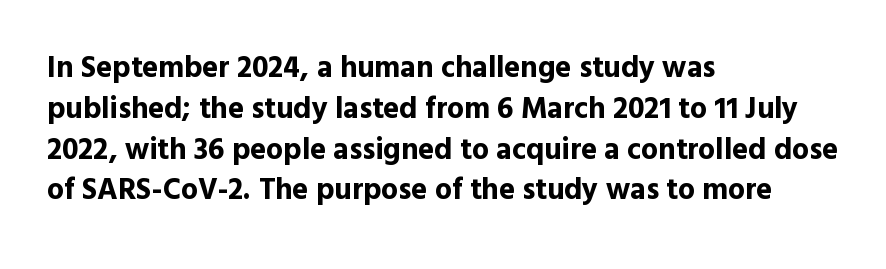
{"serif": "no", "italic": "no", "bold": "yes", "weight": "bold", "width": "normal", "x_height": "medium", "monospaced": "no", "underline": "no", "align": "left", "line_spacing": "normal", "line_spacing_ratio": 1.36, "letter_spacing": "normal", "letter_spacing_em": 0.0, "glyph_px": 30}
